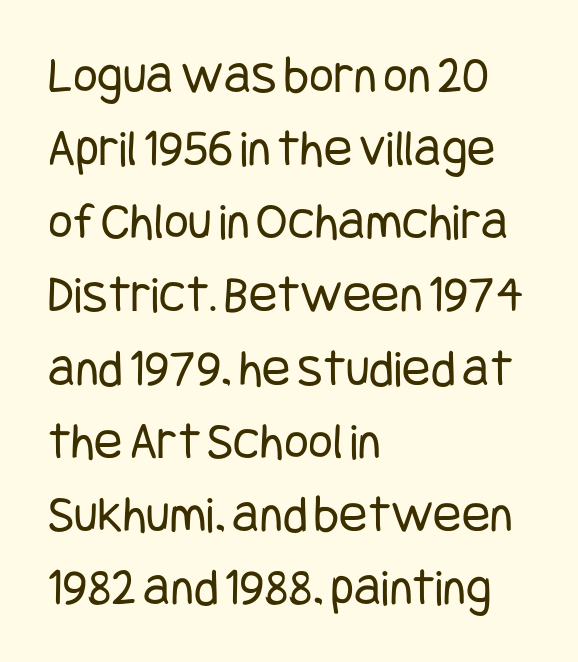
Q: Is the text bold? A: No.
Q: Is the text italic (slanted)? A: No, it is upright.
Q: Is the typeface a serif or a sans-serif typeface? A: Sans-serif.
Q: Is the text underlined? A: No.
Q: How is the paragraph aligned? A: Left-aligned.
Q: Is the spacing between letters normal or unusually wide? A: Normal.
Q: Is the spacing between lines tight, normal or loose? A: Normal.
Q: Width (condensed, normal, or wide)? A: Condensed.
Q: Stroke contrast? A: Low.
Q: x-height? A: Large.
